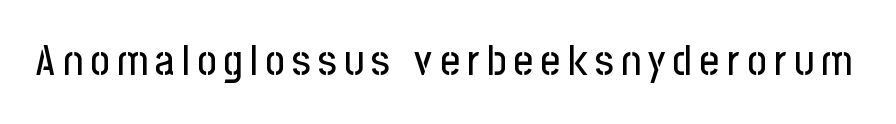
Q: Is the text italic (slanted)? A: No, it is upright.
Q: Is the typeface a serif or a sans-serif typeface? A: Sans-serif.
Q: Is the text underlined? A: No.
Q: Width (condensed, normal, or wide)? A: Condensed.
Q: Stroke contrast? A: Low.
Q: x-height? A: Medium.
Q: Monospaced? A: No.
